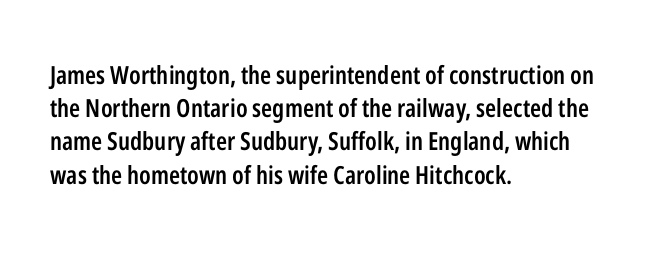
The image shows 25 px text type, upright; set left-aligned, normal line spacing (1.33x), normal letter spacing, not underlined.
